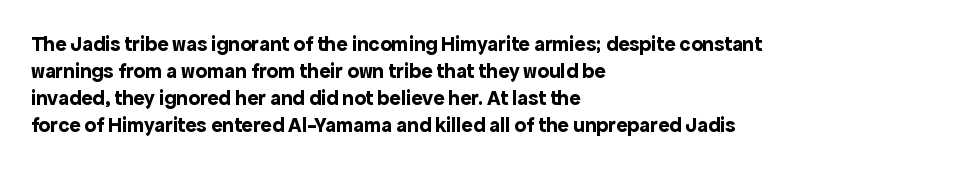
Q: Is the text bold? A: Yes.
Q: Is the text italic (slanted)? A: No, it is upright.
Q: Is the text underlined? A: No.
Q: How is the paragraph aligned? A: Left-aligned.
Q: Is the spacing between letters normal or unusually wide? A: Normal.
Q: Is the spacing between lines tight, normal or loose? A: Normal.
